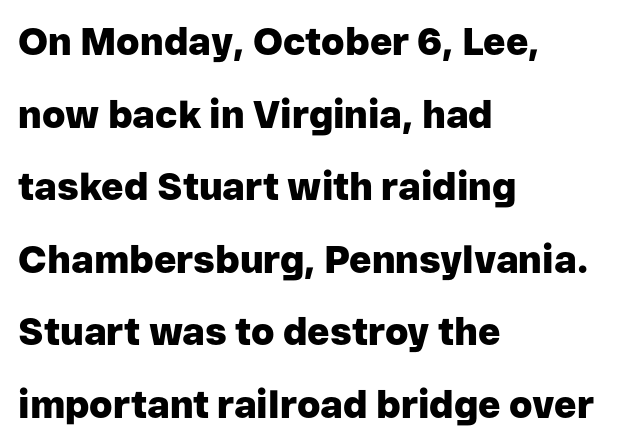
{"serif": "no", "italic": "no", "bold": "yes", "weight": "heavy", "width": "normal", "stroke_contrast": "low", "x_height": "medium", "monospaced": "no", "underline": "no", "align": "left", "line_spacing": "loose", "line_spacing_ratio": 1.91, "letter_spacing": "normal", "letter_spacing_em": 0.0, "glyph_px": 38}
